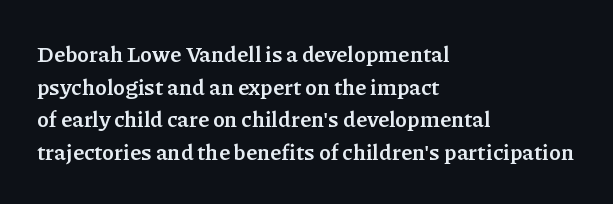
The letters stand straight up with perfectly vertical stems. Vertical spacing — default. Beneath every word, the page is bare. Typeset ragged right — the left edge is the straight one.
